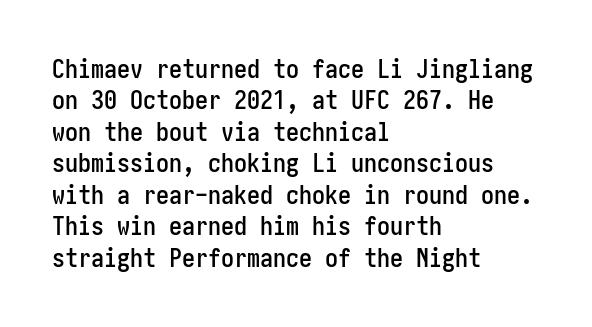
Tracking value appears to be zero — textbook default spacing. Rendered with straight, roman letterforms. Short and long lines alike share a common starting point at left. A bare baseline throughout the passage.
